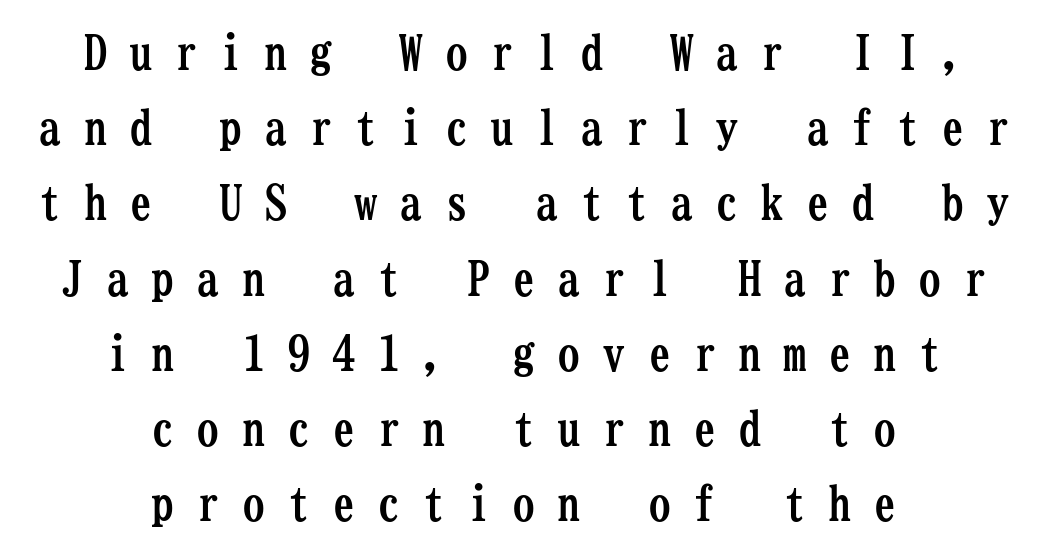
The image shows 47 px semibold, condensed serif type, upright, monospaced; set centered, normal line spacing (1.6x), unusually wide letter spacing (+0.46 em), not underlined; low stroke contrast and a medium x-height.
